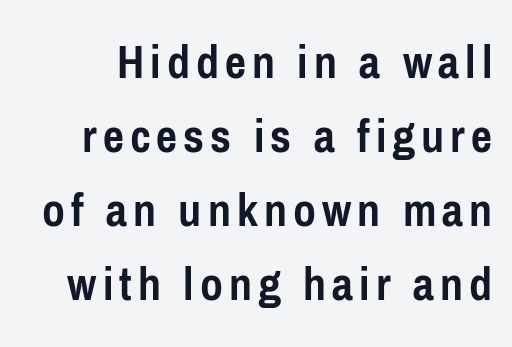
{"serif": "no", "italic": "no", "bold": "yes", "weight": "semibold", "width": "condensed", "stroke_contrast": "low", "x_height": "medium", "monospaced": "no", "underline": "no", "line_spacing": "normal", "line_spacing_ratio": 1.48, "glyph_px": 50}
